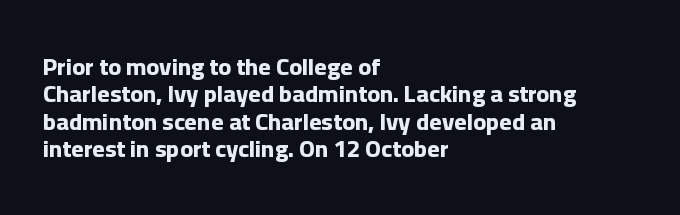
{"italic": "no", "bold": "yes", "underline": "no", "align": "left", "line_spacing": "tight", "line_spacing_ratio": 1.14, "letter_spacing": "normal", "letter_spacing_em": 0.0, "glyph_px": 24}
